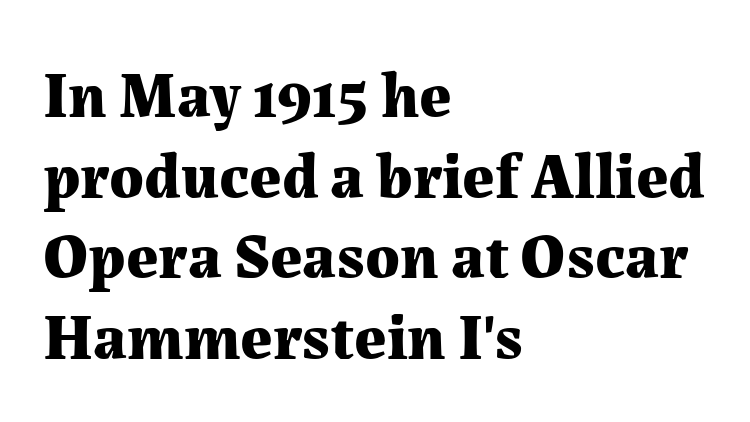
Q: Is the text bold? A: Yes.
Q: Is the text italic (slanted)? A: No, it is upright.
Q: Is the typeface a serif or a sans-serif typeface? A: Serif.
Q: Is the text underlined? A: No.
Q: How is the paragraph aligned? A: Left-aligned.
Q: Is the spacing between letters normal or unusually wide? A: Normal.
Q: Is the spacing between lines tight, normal or loose? A: Normal.
Q: Width (condensed, normal, or wide)? A: Normal.
Q: Stroke contrast? A: Medium.
Q: x-height? A: Medium.
Q: Monospaced? A: No.
